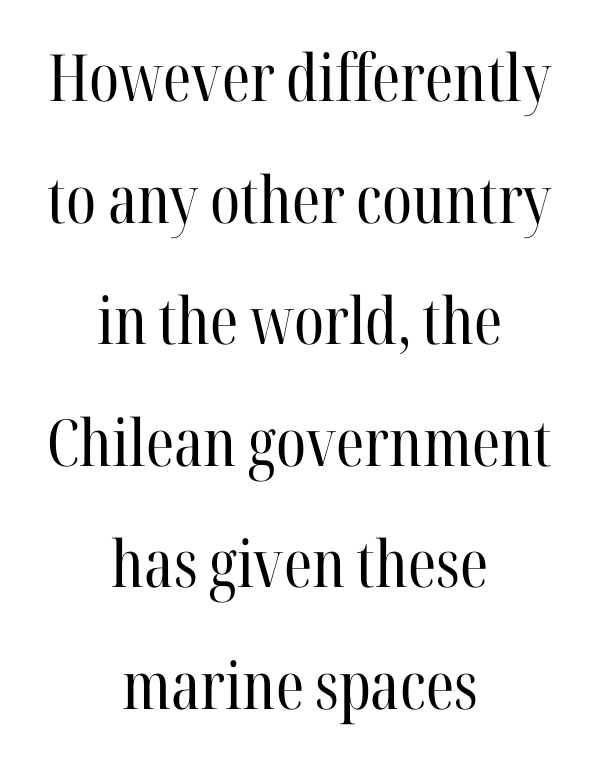
The font family rendered here belongs to the serif group. The type is set solid horizontally, with unmodified tracking. A typesetter would call this proportional, since set widths differ per character. The letters look calm and open, with moderate or lighter stems.
